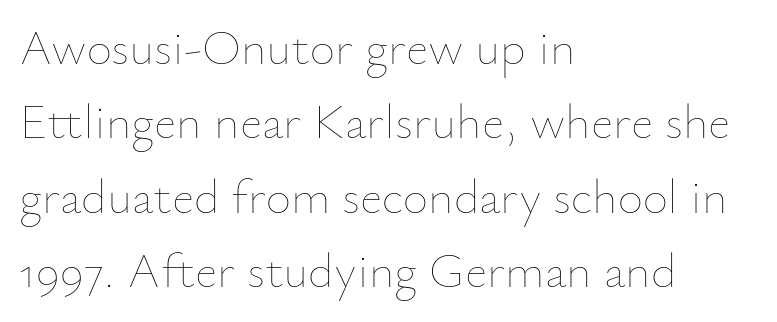
These lines are set flush left with a ragged right edge. Normally led — the rows are evenly, conventionally spaced. This sample uses plain, unmodified letter spacing. Think of a printed novel: that variable character pitch is what you see here. Nope, not italic — everything's standing straight. Quick note: underline off.
